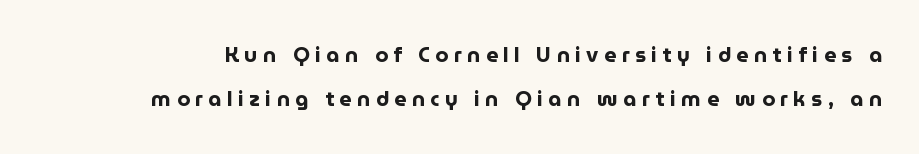
{"italic": "no", "bold": "yes", "underline": "no", "line_spacing": "loose", "line_spacing_ratio": 2.1, "letter_spacing": "wide", "letter_spacing_em": 0.26, "glyph_px": 21}
